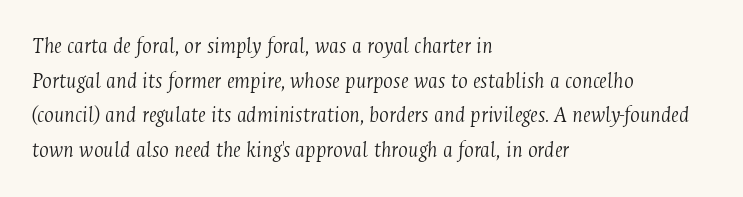
{"italic": "yes", "lean": "right", "slant_degrees": 4, "bold": "no", "underline": "no", "align": "left", "line_spacing": "normal", "line_spacing_ratio": 1.51, "letter_spacing": "normal", "letter_spacing_em": 0.0, "glyph_px": 23}
